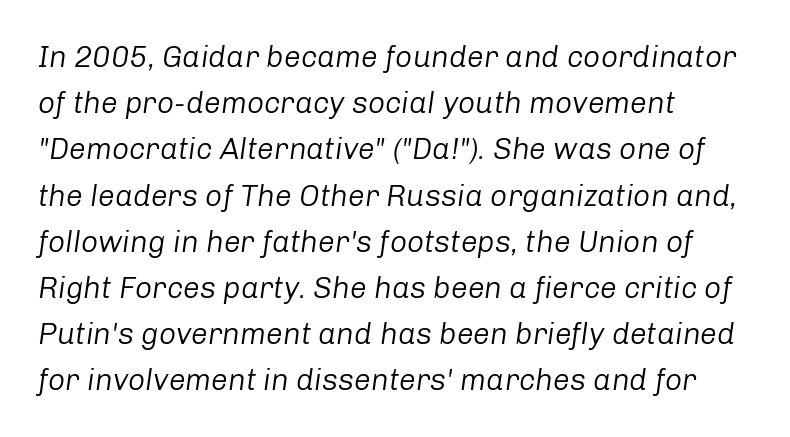
Q: Is the text bold? A: No.
Q: Is the text italic (slanted)? A: Yes, it leans right by about 8 degrees.
Q: Is the text underlined? A: No.
Q: How is the paragraph aligned? A: Left-aligned.
Q: Is the spacing between letters normal or unusually wide? A: Normal.
Q: Is the spacing between lines tight, normal or loose? A: Normal.
Q: Width (condensed, normal, or wide)? A: Normal.
Q: Stroke contrast? A: Low.
Q: x-height? A: Medium.
Q: Monospaced? A: No.
